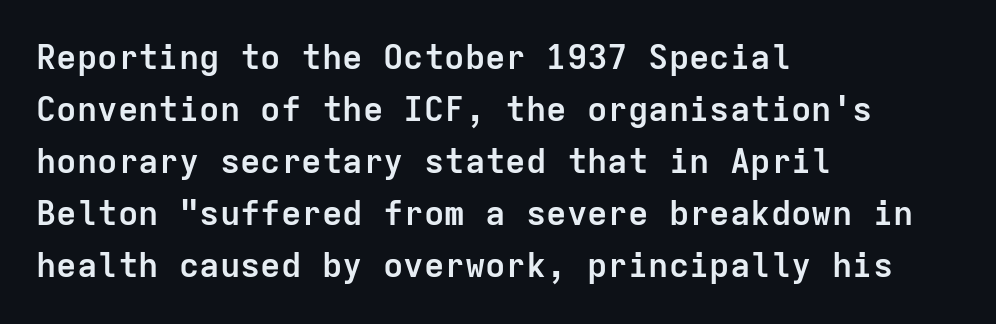
{"serif": "no", "italic": "no", "bold": "yes", "weight": "semibold", "width": "normal", "stroke_contrast": "low", "x_height": "medium", "monospaced": "yes", "underline": "no", "align": "left", "line_spacing": "normal", "line_spacing_ratio": 1.53, "letter_spacing": "normal", "letter_spacing_em": 0.0, "glyph_px": 34}
